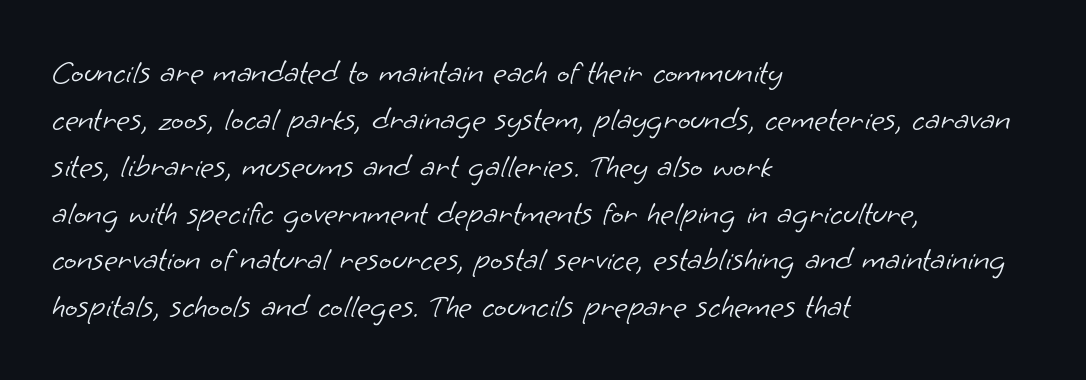
Does the leading feel generous? No, just average. Decoration check: the copy has no underline. Is this a fixed-width face? No — the glyphs have proportional, varying widths. Caption: standard tracking, unaltered. To sum up the face: it is a sans, with no serifs. Stroke mass is kept to a normal reading level or below.
